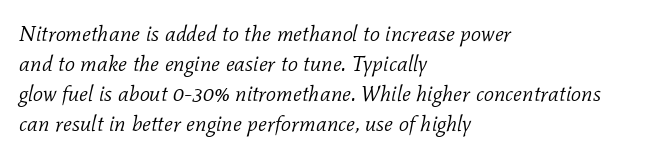
Q: Is the text bold? A: No.
Q: Is the text italic (slanted)? A: Yes, it leans right by about 11 degrees.
Q: Is the text underlined? A: No.
Q: How is the paragraph aligned? A: Left-aligned.
Q: Is the spacing between letters normal or unusually wide? A: Normal.
Q: Is the spacing between lines tight, normal or loose? A: Normal.
